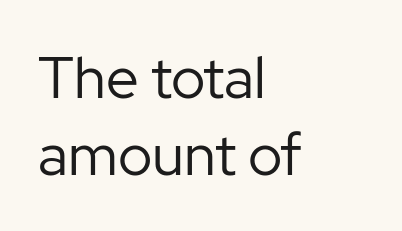
Check the space under the baseline: it is left empty. Evenly set lines give the paragraph a standard silhouette. These lines are rendered in a variable-pitch font. Caption: face not bold, strokes unweighted. Classification — sans serif.
